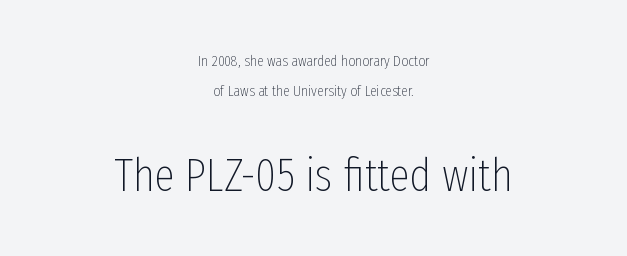
Q: Is the text bold? A: No.
Q: Is the text italic (slanted)? A: No, it is upright.
Q: Is the typeface a serif or a sans-serif typeface? A: Sans-serif.
Q: Is the text underlined? A: No.
Q: How is the paragraph aligned? A: Centered.
Q: Is the spacing between letters normal or unusually wide? A: Normal.
Q: Is the spacing between lines tight, normal or loose? A: Loose.
Q: Which block of text is set in a larger size, the first (top) or the second (bottom)? A: The second (bottom) one.
Q: Width (condensed, normal, or wide)? A: Condensed.
Q: Stroke contrast? A: Low.
Q: x-height? A: Medium.
Q: Monospaced? A: No.
